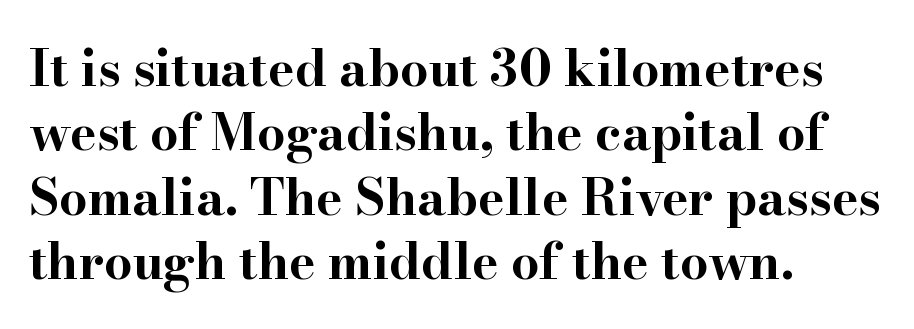
The image shows 50 px bold, wide serif type, upright; set left-aligned, normal line spacing (1.29x), normal letter spacing, not underlined; high stroke contrast and a small x-height.
